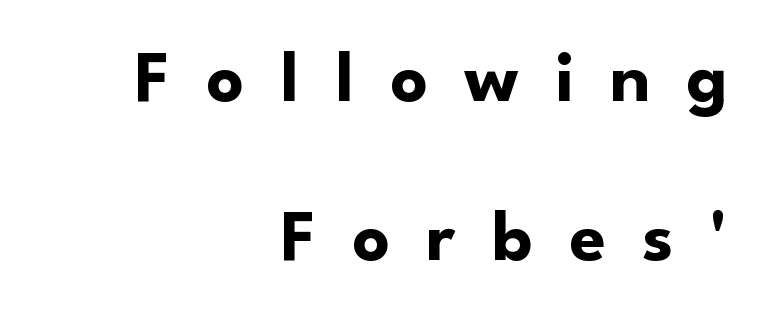
You could not count columns in this text — the font is proportionally spaced. The specimen omits any rule beneath the text block's lines. The text was rendered using a sans face with plain stroke endings. The line texture is sparse and dotted thanks to wide tracking. Style check: upright. These lines carry a lot of weight — the face is fully bold.
